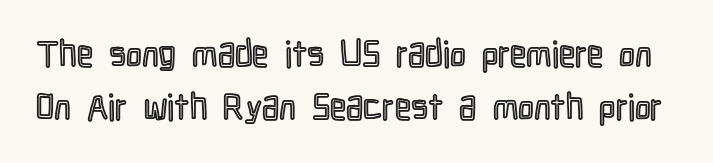
The area under the type is left untouched. The rendering keeps characters at their native spacing. Proportional: the letters do not fall into vertical columns. The line-height multiplier appears to be the usual default. Posture: vertical.
